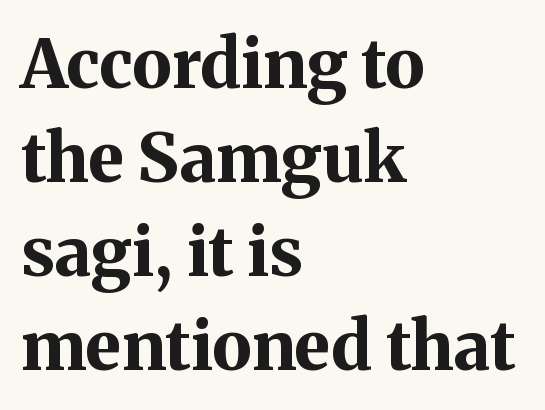
The image shows 68 px bold serif type, upright; set left-aligned, normal line spacing (1.38x), normal letter spacing, not underlined; medium stroke contrast and a medium x-height.
